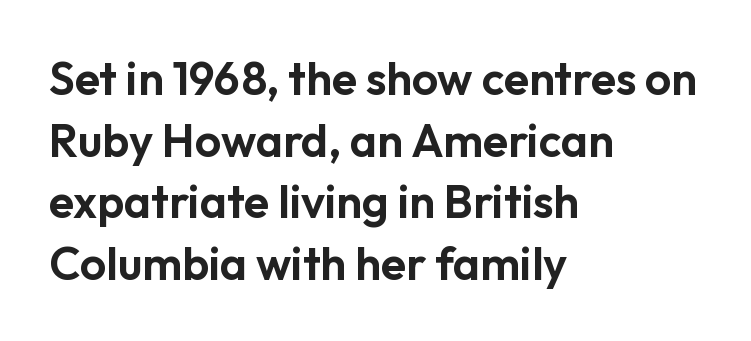
{"serif": "no", "italic": "no", "width": "normal", "stroke_contrast": "low", "x_height": "medium", "monospaced": "no", "underline": "no", "align": "left", "line_spacing": "normal", "line_spacing_ratio": 1.34, "letter_spacing": "normal", "letter_spacing_em": 0.0, "glyph_px": 46}
